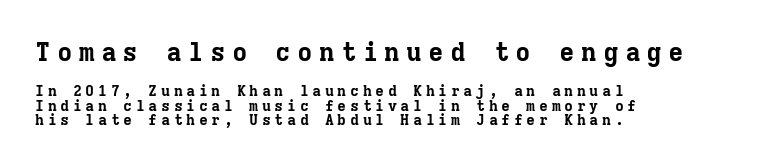
Vertical strokes here are truly vertical. Vertically, the passage feels compressed, each row crowding the next. The space directly below the letters is spotless. Letter spacing: wide. The block sitting higher on the canvas is the one with enlarged characters. Emphasis by weight is at full strength: bold.
